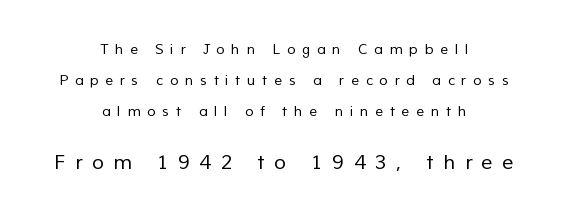
The image shows 20 px text type; set centered, loose line spacing (2.21x), unusually wide letter spacing (+0.48 em), not underlined; the second (bottom) block is 1.43x larger.
